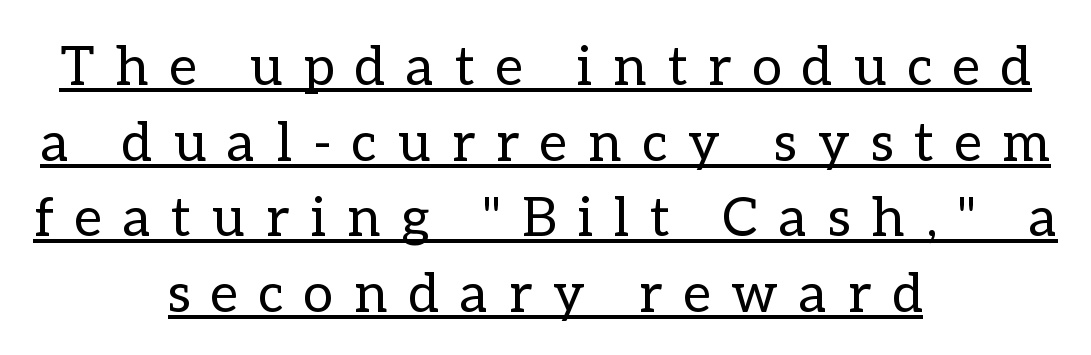
Italic? Not at all — the glyphs are vertical. The paragraph has two soft edges and a firm central axis. A quiet, ordinary-to-light weight characterises the typeface. Quick note: interline space is typical. Tracking here is generous; glyphs stand well apart from one another.
